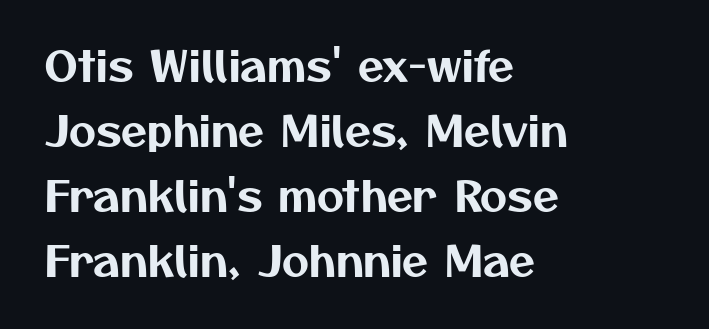
Inter-character spacing is left at the font's built-in metrics. The lines are quadded left. Nobody drew a line under any word here. These lines are rendered in a variable-pitch font. You can tell from the bare stems that sans-serif type was used. Whoever set this chose a conventional vertical rhythm.
